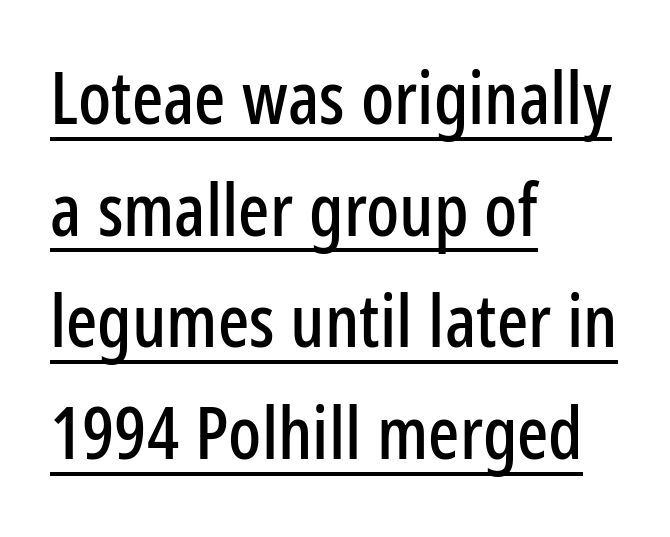
Q: Is the text italic (slanted)? A: No, it is upright.
Q: Is the typeface a serif or a sans-serif typeface? A: Sans-serif.
Q: Is the text underlined? A: Yes.
Q: How is the paragraph aligned? A: Left-aligned.
Q: Is the spacing between letters normal or unusually wide? A: Normal.
Q: Is the spacing between lines tight, normal or loose? A: Normal.
Q: Width (condensed, normal, or wide)? A: Condensed.
Q: Stroke contrast? A: Low.
Q: x-height? A: Medium.
Q: Monospaced? A: No.
